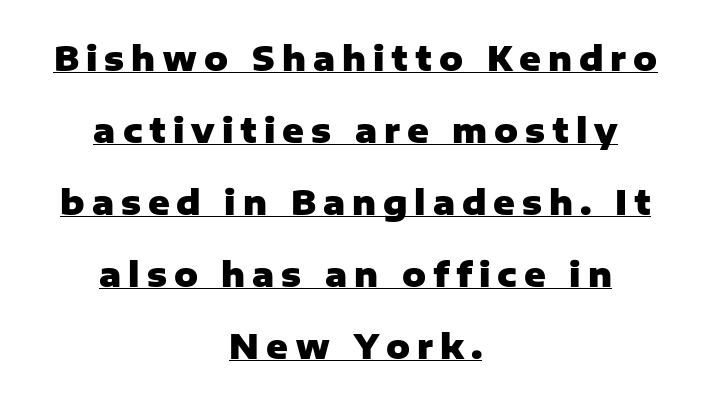
The image shows 33 px heavy sans-serif type, upright; set centered, loose line spacing (2.18x), unusually wide letter spacing (+0.21 em), underlined; low stroke contrast and a medium x-height.
